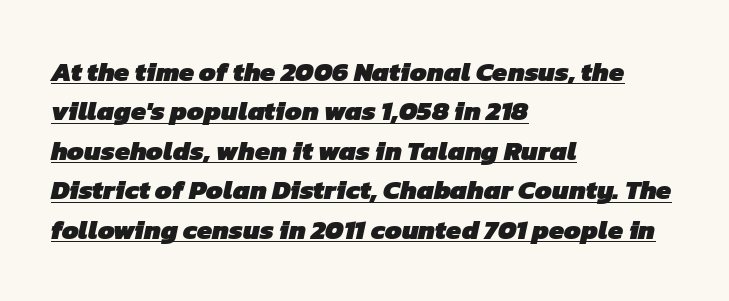
{"bold": "yes", "underline": "yes", "align": "left", "line_spacing": "normal", "line_spacing_ratio": 1.46, "letter_spacing": "normal", "letter_spacing_em": 0.0, "glyph_px": 27}
